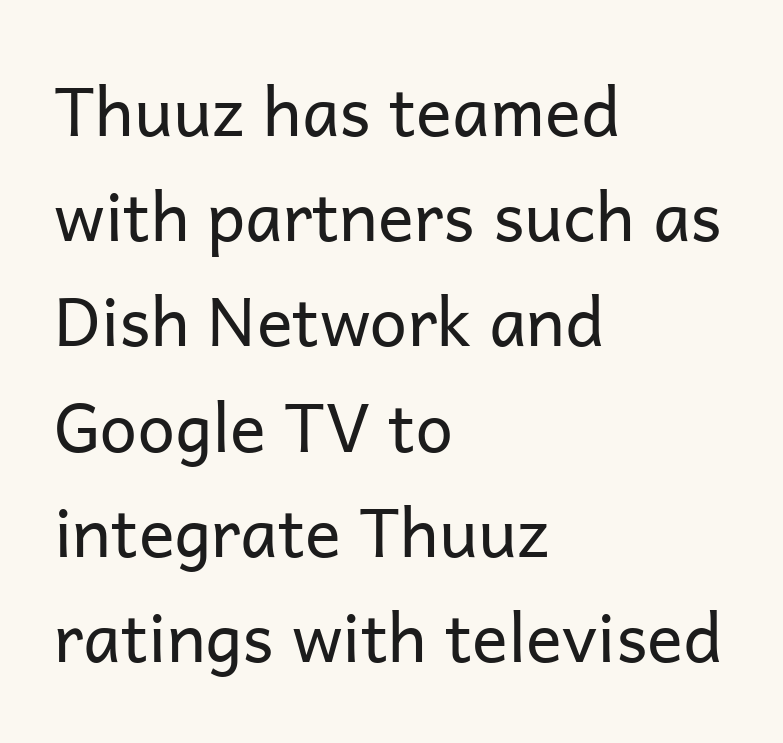
The cut favours lightness, reaching ordinary text weight at its darkest. This sample keeps an unexceptional amount of space between lines. The setting favours the left margin, as ordinary paragraphs usually do. Character widths vary here, with narrow letters taking less room than wide ones.
